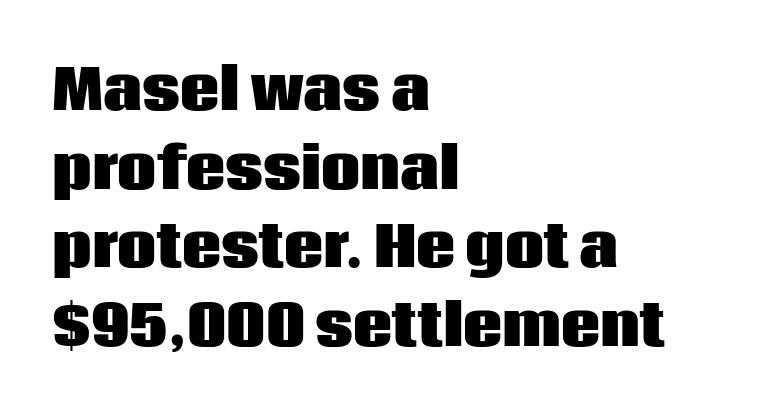
Q: Is the text bold? A: Yes.
Q: Is the text italic (slanted)? A: No, it is upright.
Q: Is the typeface a serif or a sans-serif typeface? A: Sans-serif.
Q: Is the text underlined? A: No.
Q: How is the paragraph aligned? A: Left-aligned.
Q: Is the spacing between letters normal or unusually wide? A: Normal.
Q: Is the spacing between lines tight, normal or loose? A: Normal.
Q: Width (condensed, normal, or wide)? A: Normal.
Q: Stroke contrast? A: Low.
Q: x-height? A: Large.
Q: Monospaced? A: No.
